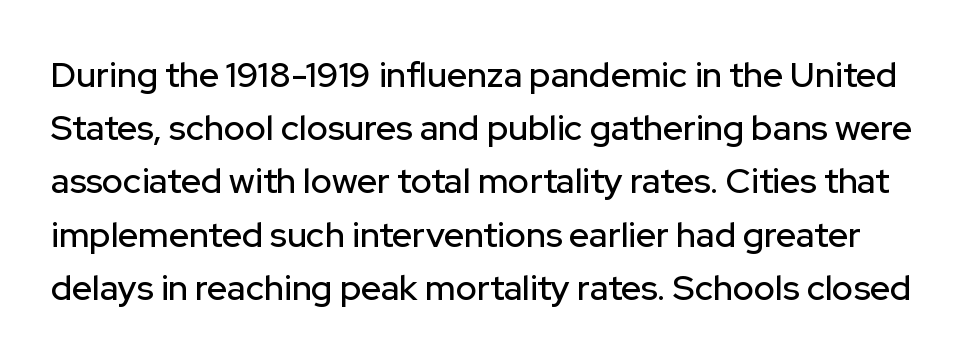
Q: Is the text italic (slanted)? A: No, it is upright.
Q: Is the typeface a serif or a sans-serif typeface? A: Sans-serif.
Q: Is the text underlined? A: No.
Q: Is the spacing between letters normal or unusually wide? A: Normal.
Q: Is the spacing between lines tight, normal or loose? A: Normal.
Q: Width (condensed, normal, or wide)? A: Normal.
Q: Stroke contrast? A: Low.
Q: x-height? A: Medium.
Q: Monospaced? A: No.
